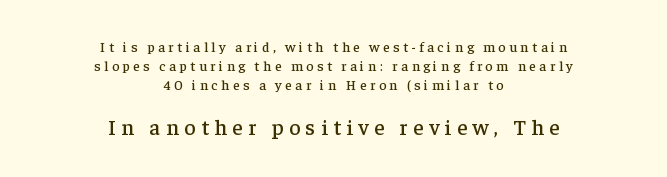
Q: Is the text italic (slanted)? A: No, it is upright.
Q: Is the text underlined? A: No.
Q: How is the paragraph aligned? A: Centered.
Q: Is the spacing between letters normal or unusually wide? A: Unusually wide.
Q: Is the spacing between lines tight, normal or loose? A: Normal.
Q: Which block of text is set in a larger size, the first (top) or the second (bottom)? A: The second (bottom) one.
